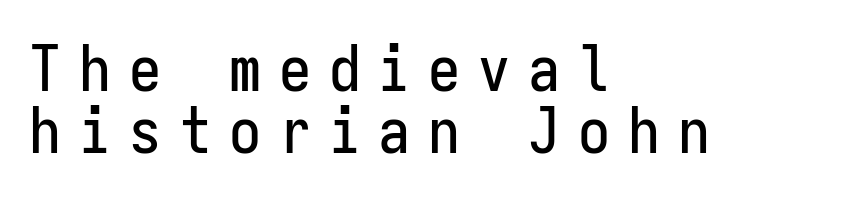
The image shows 64 px condensed sans-serif type, upright, monospaced; set left-aligned, tight line spacing (0.97x), unusually wide letter spacing (+0.28 em), not underlined; low stroke contrast and a medium x-height.
